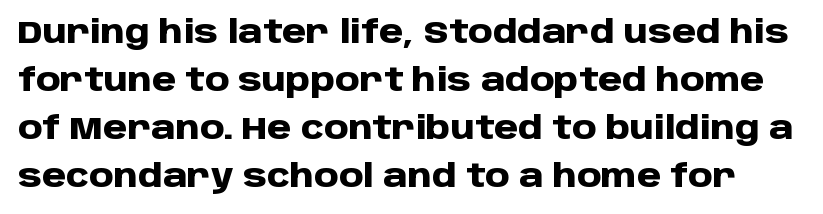
{"serif": "no", "italic": "no", "bold": "yes", "weight": "heavy", "width": "normal", "stroke_contrast": "low", "x_height": "large", "monospaced": "no", "underline": "no", "line_spacing": "normal", "line_spacing_ratio": 1.55, "letter_spacing": "normal", "letter_spacing_em": 0.0, "glyph_px": 31}
